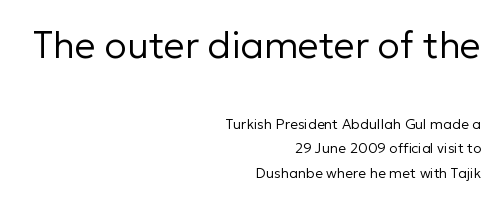
Q: Is the text bold? A: No.
Q: Is the text italic (slanted)? A: No, it is upright.
Q: Is the typeface a serif or a sans-serif typeface? A: Sans-serif.
Q: Is the text underlined? A: No.
Q: How is the paragraph aligned? A: Right-aligned.
Q: Is the spacing between letters normal or unusually wide? A: Normal.
Q: Which block of text is set in a larger size, the first (top) or the second (bottom)? A: The first (top) one.
Q: Width (condensed, normal, or wide)? A: Normal.
Q: Stroke contrast? A: Low.
Q: x-height? A: Medium.
Q: Monospaced? A: No.
